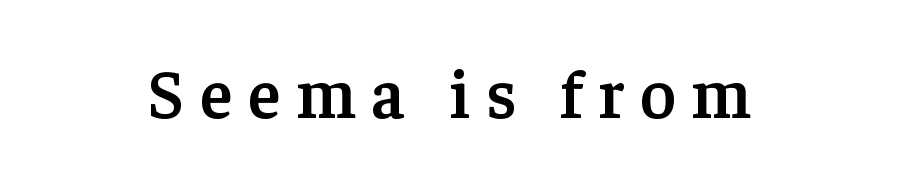
What weight is shown? A semibold, between regular and bold. The passage shown is typed in a proportional face where columns would drift. Compared with a flush-left layout, this one balances lines on the center instead. Quick note: not italic, upright.
